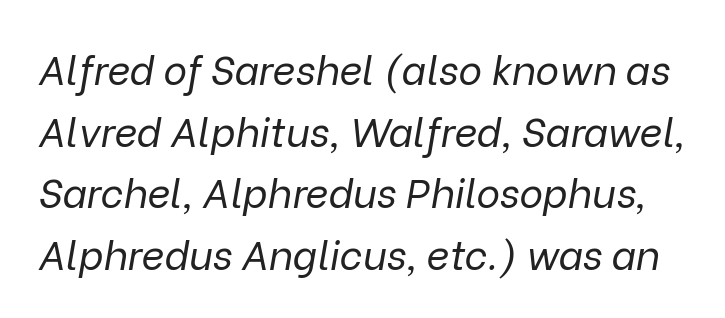
{"italic": "yes", "lean": "right", "slant_degrees": 9, "bold": "no", "weight": "regular", "width": "normal", "stroke_contrast": "low", "x_height": "medium", "monospaced": "no", "underline": "no", "line_spacing": "normal", "line_spacing_ratio": 1.54, "letter_spacing": "normal", "letter_spacing_em": 0.0, "glyph_px": 40}
